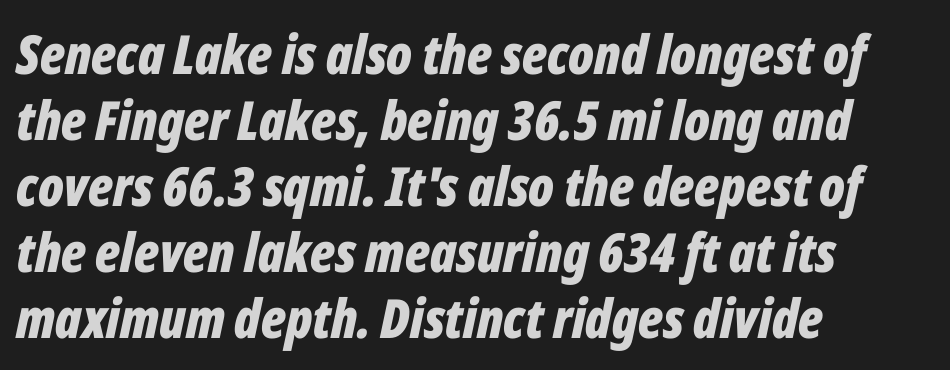
Q: Is the text bold? A: Yes.
Q: Is the text italic (slanted)? A: Yes, it leans right by about 12 degrees.
Q: Is the text underlined? A: No.
Q: How is the paragraph aligned? A: Left-aligned.
Q: Is the spacing between letters normal or unusually wide? A: Normal.
Q: Width (condensed, normal, or wide)? A: Condensed.
Q: Stroke contrast? A: Low.
Q: x-height? A: Medium.
Q: Monospaced? A: No.
